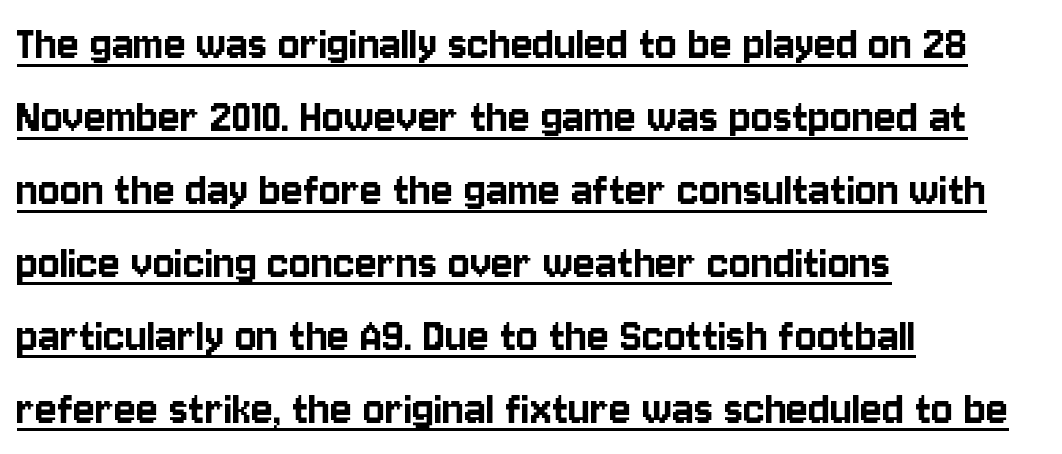
{"serif": "no", "italic": "no", "width": "condensed", "stroke_contrast": "low", "x_height": "large", "monospaced": "no", "underline": "yes", "align": "left", "line_spacing": "normal", "line_spacing_ratio": 1.43, "letter_spacing": "normal", "letter_spacing_em": 0.0, "glyph_px": 51}
